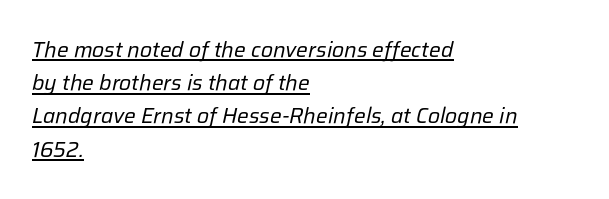
The image shows 22 px text type, italic (leaning right); set left-aligned, normal line spacing (1.51x), normal letter spacing, underlined.
